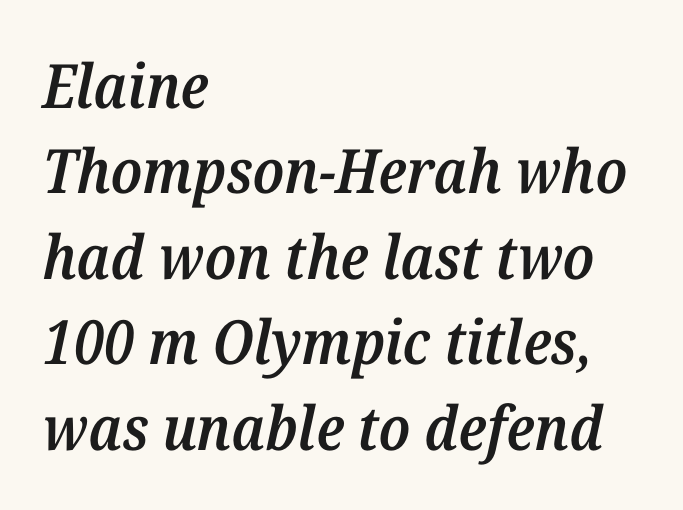
The image shows 61 px semibold serif type, italic (leaning right); set left-aligned, normal line spacing (1.4x), normal letter spacing, not underlined; medium stroke contrast and a medium x-height.
